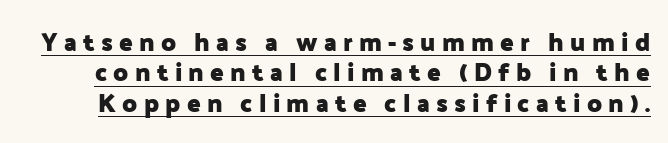
The image shows 25 px bold type, upright; set line spacing 1.22x, unusually wide letter spacing (+0.25 em), underlined.
